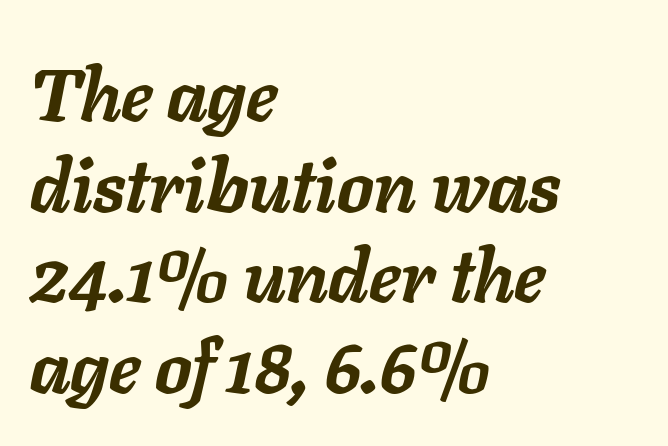
The image shows 73 px semibold type, italic (leaning right); set left-aligned, line spacing 1.24x, normal letter spacing, not underlined; low stroke contrast and a medium x-height.
